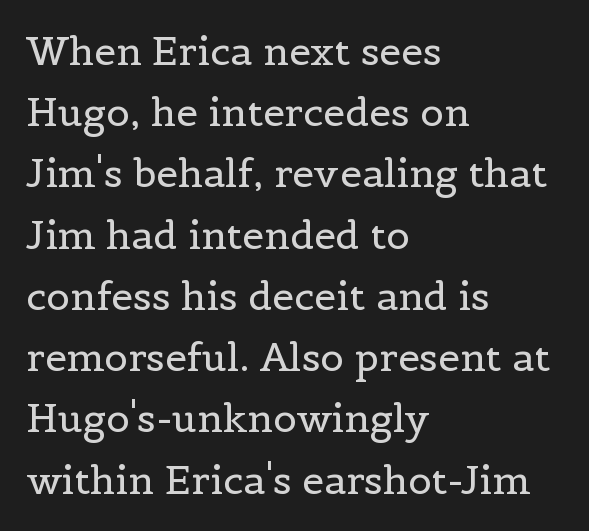
{"serif": "yes", "italic": "no", "bold": "no", "weight": "regular", "width": "normal", "x_height": "medium", "monospaced": "no", "underline": "no", "align": "left", "line_spacing": "normal", "line_spacing_ratio": 1.57, "letter_spacing": "normal", "letter_spacing_em": 0.0, "glyph_px": 39}
